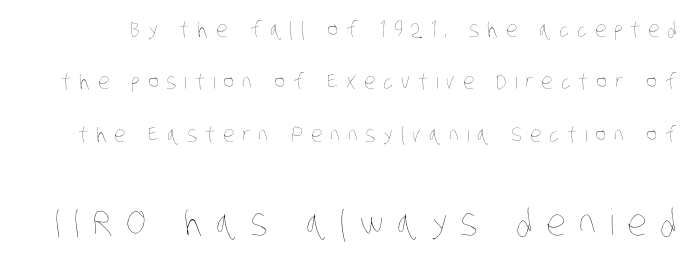
{"bold": "no", "weight": "thin", "width": "condensed", "stroke_contrast": "low", "x_height": "large", "monospaced": "no", "underline": "no", "line_spacing": "loose", "line_spacing_ratio": 2.49, "letter_spacing": "wide", "letter_spacing_em": 0.37, "larger_block": "second", "size_ratio": 1.71, "glyph_px": 36}
